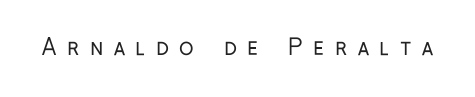
Caption: face not bold, strokes unweighted. There is plenty of visible air inserted between adjacent glyphs. This rendering features lettering with no underline. A roman cut, with each character standing at attention.
